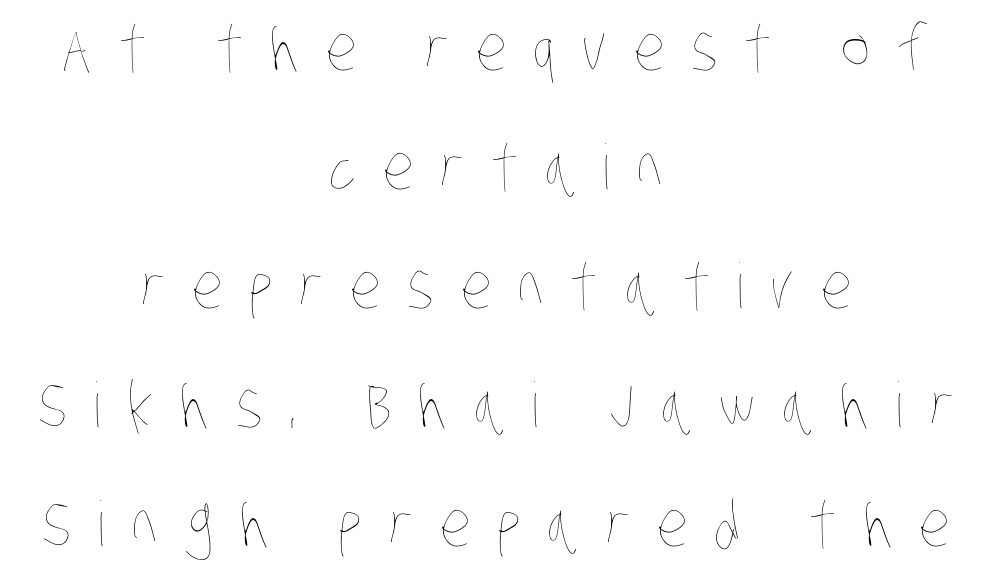
The passage is arranged like a title page — every line centered. Letters have the restrained weight of plain body copy at most. Observe the wide spacing: letters keep a clear distance from each other. You could not count columns in this text — the font is proportionally spaced.
